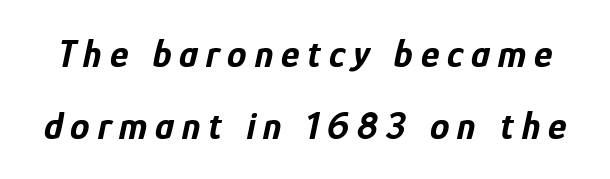
Q: Is the text bold? A: Yes.
Q: Is the text italic (slanted)? A: Yes, it leans right by about 12 degrees.
Q: Is the text underlined? A: No.
Q: Is the spacing between letters normal or unusually wide? A: Unusually wide.
Q: Width (condensed, normal, or wide)? A: Condensed.
Q: Stroke contrast? A: Low.
Q: x-height? A: Medium.
Q: Monospaced? A: No.
